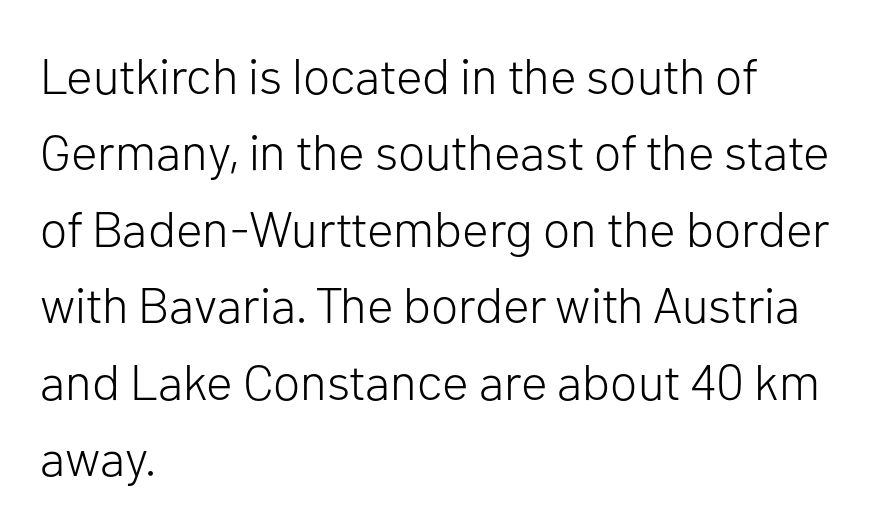
Regarding leading, the lines here are spaced in the standard way. Clear beneath every line of the passage. Unlike a traditional serif, this face leaves its strokes unadorned. These lines are set flush left with a ragged right edge. The rendering uses natural spacing where letterforms have individual widths.
